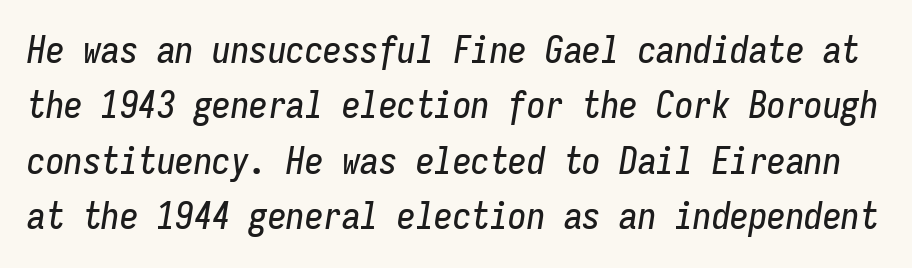
Q: Is the text italic (slanted)? A: Yes, it leans right by about 9 degrees.
Q: Is the text underlined? A: No.
Q: Is the spacing between letters normal or unusually wide? A: Normal.
Q: Is the spacing between lines tight, normal or loose? A: Normal.
Q: Width (condensed, normal, or wide)? A: Condensed.
Q: Stroke contrast? A: Low.
Q: x-height? A: Medium.
Q: Monospaced? A: Yes.
